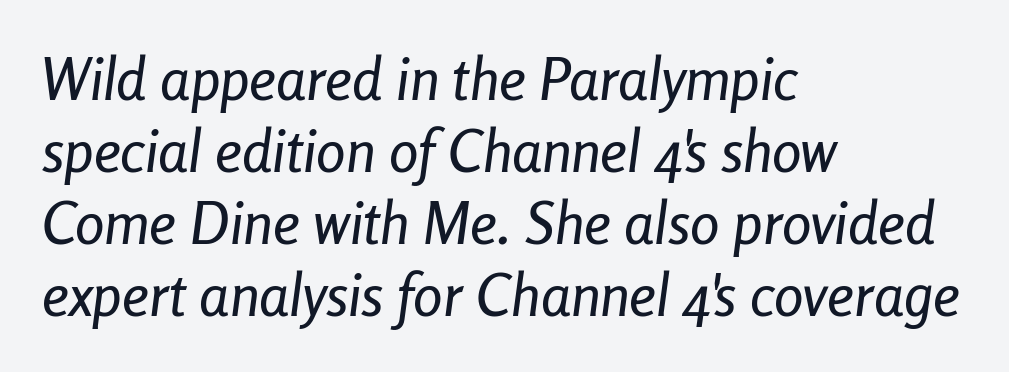
The image shows 59 px condensed type, italic (leaning right); set left-aligned, line spacing 1.22x, normal letter spacing, not underlined; low stroke contrast and a medium x-height.
